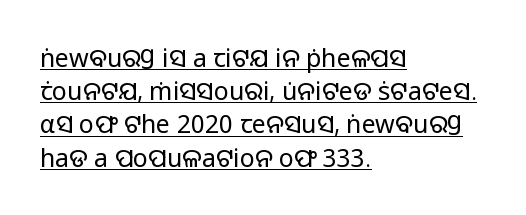
It's the straight-up-and-down kind of type. Between one letter and the next there's only the usual sliver of space. Notice how a bar underscores the lettering throughout. The passage shown stacks its lines at a standard gap. If you drew a ruler down the left edge, every line would touch it.
